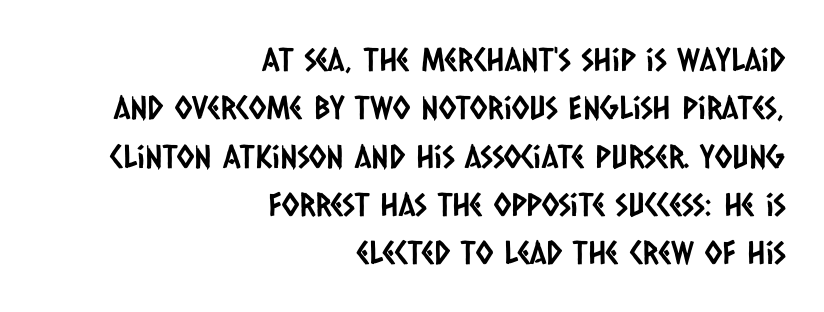
{"serif": "no", "width": "condensed", "stroke_contrast": "low", "x_height": "large", "monospaced": "no", "underline": "no", "align": "right", "line_spacing": "normal", "line_spacing_ratio": 1.51, "letter_spacing": "normal", "letter_spacing_em": 0.0, "glyph_px": 32}
